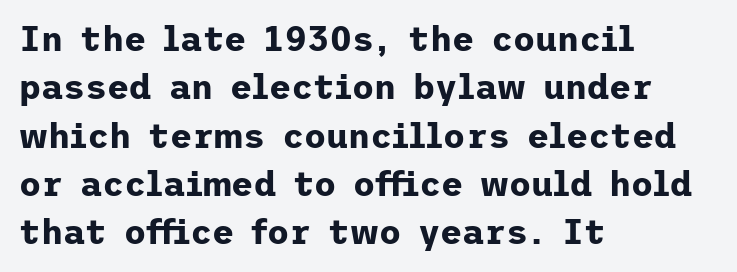
The image shows 34 px bold sans-serif type, upright; set left-aligned, normal line spacing (1.42x), normal letter spacing, not underlined; low stroke contrast and a medium x-height.
